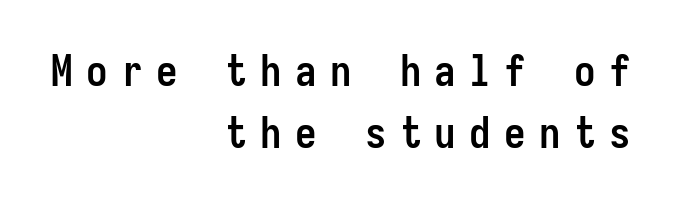
Fixed-width glyphs throughout — classic coding-font behaviour. This is sans-serif lettering, the kind often seen on screens and signage. The gap between lines stays unmarked. Nope, not italic — everything's standing straight. The line texture is sparse and dotted thanks to wide tracking. These lines stack with their right ends in a neat column.
